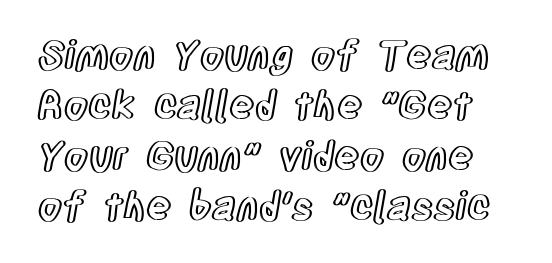
The image shows 39 px condensed type; set normal line spacing (1.29x), normal letter spacing, not underlined; a large x-height.
